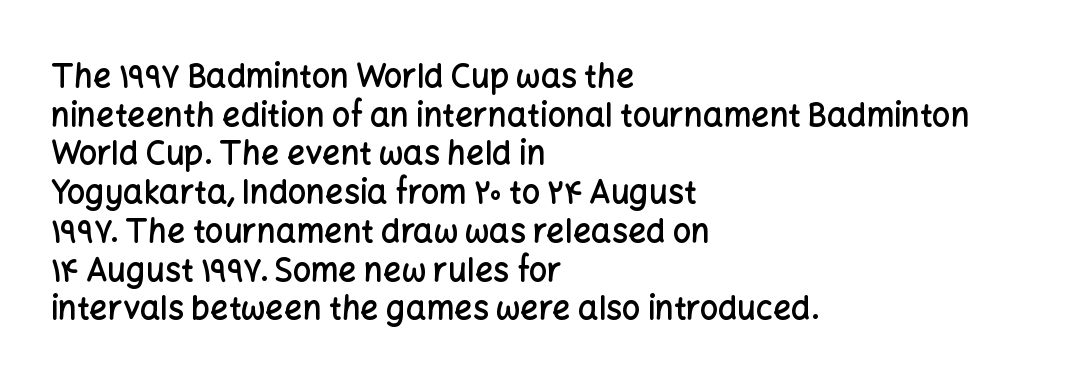
Q: Is the text bold? A: Semi-bold.
Q: Is the text italic (slanted)? A: No, it is upright.
Q: Is the typeface a serif or a sans-serif typeface? A: Sans-serif.
Q: Is the text underlined? A: No.
Q: How is the paragraph aligned? A: Left-aligned.
Q: Is the spacing between letters normal or unusually wide? A: Normal.
Q: Width (condensed, normal, or wide)? A: Normal.
Q: Stroke contrast? A: Low.
Q: x-height? A: Medium.
Q: Monospaced? A: No.
